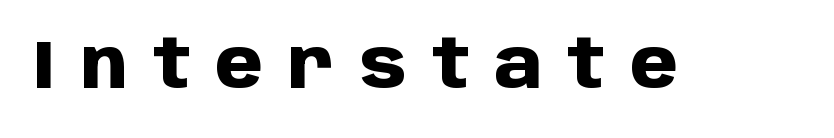
The image shows 68 px heavy sans-serif type, upright; set unusually wide letter spacing (+0.37 em), not underlined; low stroke contrast and a large x-height.
